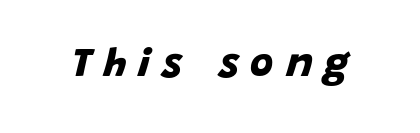
{"serif": "no", "bold": "yes", "weight": "bold", "width": "normal", "stroke_contrast": "low", "x_height": "large", "monospaced": "no", "underline": "no", "letter_spacing": "wide", "letter_spacing_em": 0.3, "glyph_px": 40}
